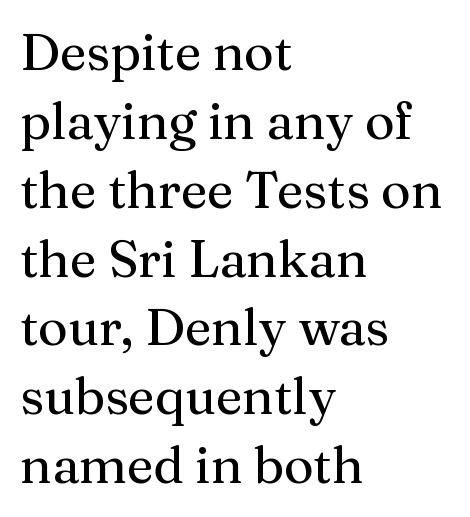
The image shows 51 px serif type, upright; set left-aligned, normal line spacing (1.35x), normal letter spacing, not underlined; medium stroke contrast and a medium x-height.
